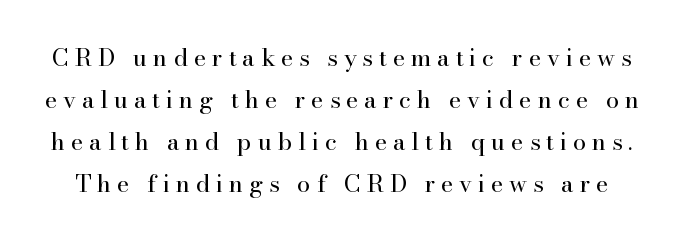
The image shows 24 px text type, upright; set line spacing 1.75x, unusually wide letter spacing (+0.24 em), not underlined.
